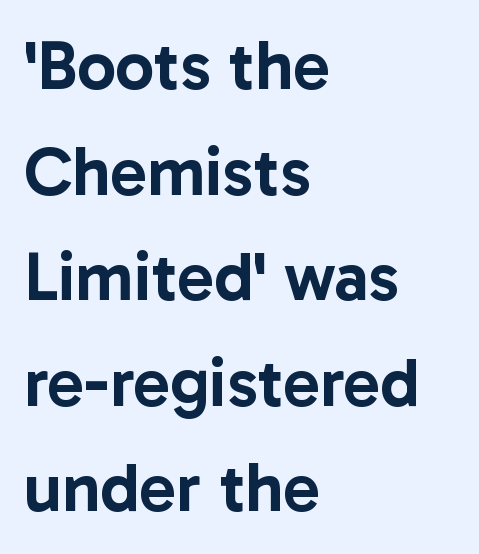
{"serif": "no", "italic": "no", "width": "normal", "stroke_contrast": "low", "x_height": "medium", "monospaced": "no", "underline": "no", "align": "left", "line_spacing": "normal", "line_spacing_ratio": 1.53, "letter_spacing": "normal", "letter_spacing_em": 0.0, "glyph_px": 69}
